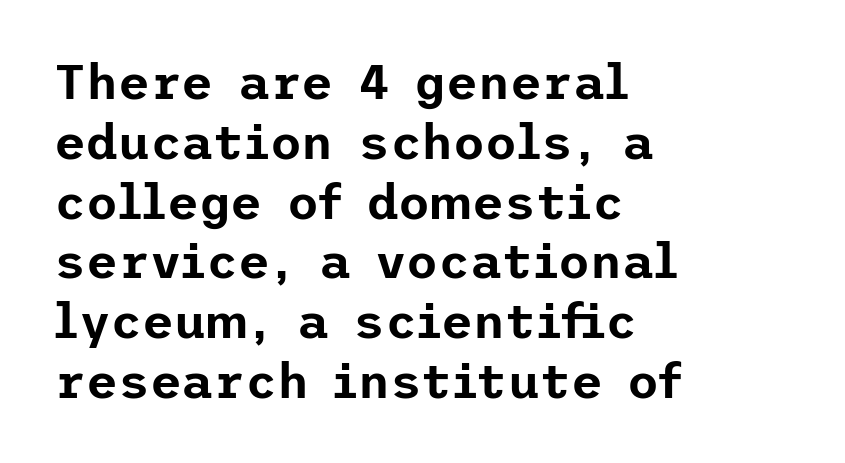
{"serif": "no", "italic": "no", "width": "normal", "stroke_contrast": "low", "x_height": "medium", "underline": "no", "align": "left", "line_spacing_ratio": 1.22, "letter_spacing": "normal", "letter_spacing_em": 0.0, "glyph_px": 49}
